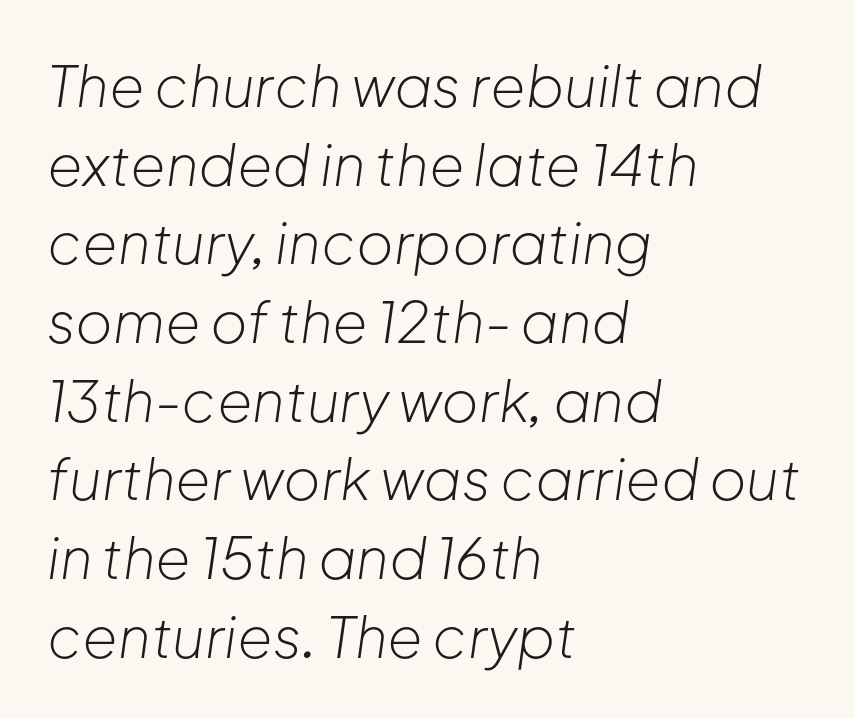
{"italic": "yes", "lean": "right", "slant_degrees": 8, "bold": "no", "weight": "light", "width": "normal", "stroke_contrast": "low", "x_height": "medium", "monospaced": "no", "underline": "no", "align": "left", "line_spacing": "normal", "line_spacing_ratio": 1.38, "letter_spacing": "normal", "letter_spacing_em": 0.0, "glyph_px": 57}
